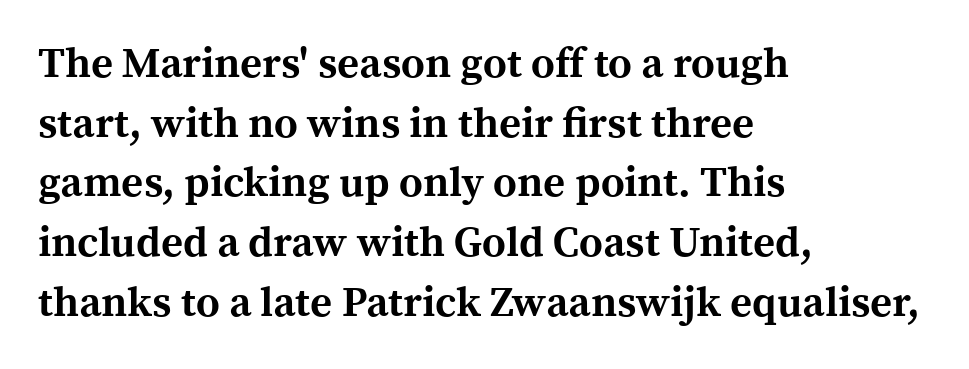
{"serif": "yes", "italic": "no", "bold": "yes", "weight": "bold", "width": "normal", "x_height": "medium", "monospaced": "no", "underline": "no", "align": "left", "line_spacing": "normal", "line_spacing_ratio": 1.42, "letter_spacing": "normal", "letter_spacing_em": 0.0, "glyph_px": 42}
